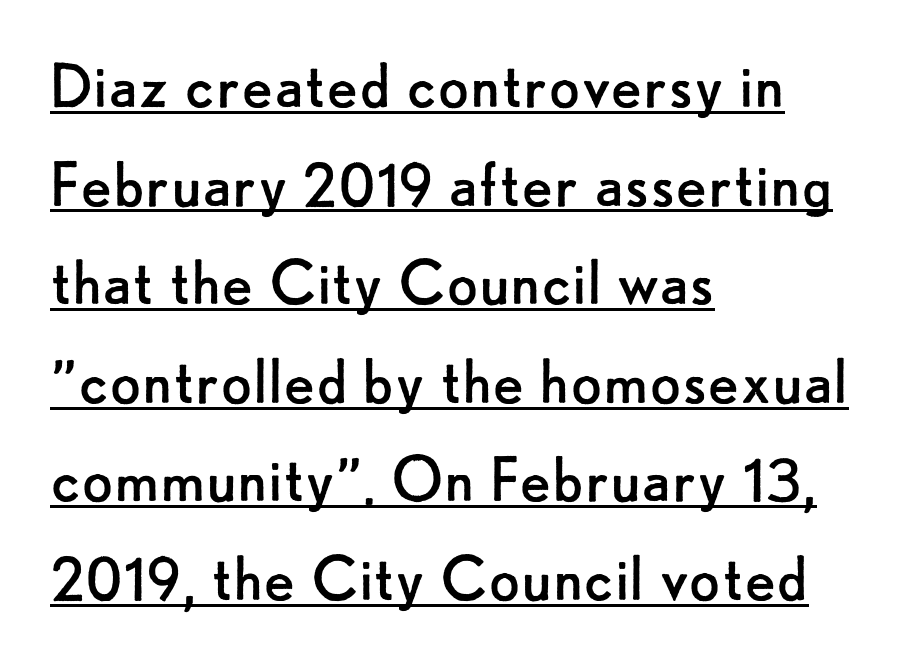
{"serif": "no", "italic": "no", "bold": "no", "weight": "regular", "width": "normal", "stroke_contrast": "low", "x_height": "small", "monospaced": "no", "underline": "yes", "align": "left", "line_spacing": "normal", "line_spacing_ratio": 1.35, "letter_spacing": "normal", "letter_spacing_em": 0.0, "glyph_px": 73}
